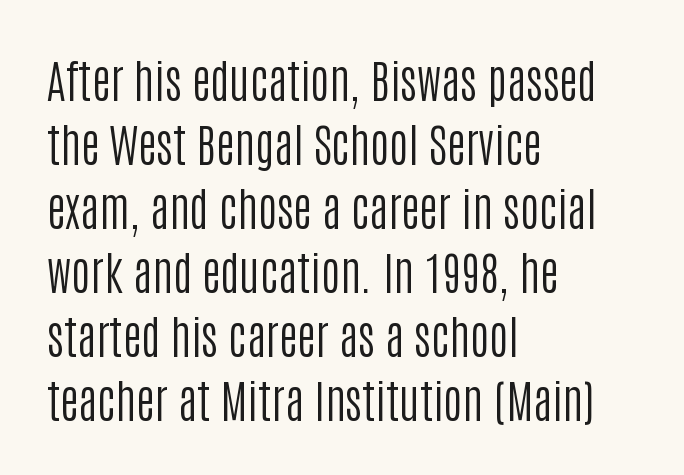
Q: Is the text bold? A: No.
Q: Is the text italic (slanted)? A: No, it is upright.
Q: Is the typeface a serif or a sans-serif typeface? A: Sans-serif.
Q: Is the text underlined? A: No.
Q: How is the paragraph aligned? A: Left-aligned.
Q: Is the spacing between letters normal or unusually wide? A: Normal.
Q: Is the spacing between lines tight, normal or loose? A: Normal.
Q: Width (condensed, normal, or wide)? A: Condensed.
Q: Stroke contrast? A: Low.
Q: x-height? A: Large.
Q: Monospaced? A: No.
